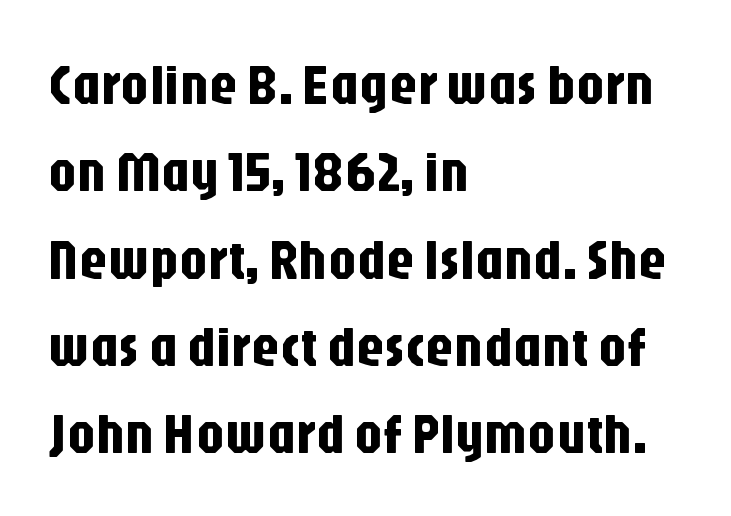
{"serif": "no", "italic": "no", "width": "condensed", "stroke_contrast": "low", "x_height": "large", "monospaced": "no", "underline": "no", "align": "left", "line_spacing": "normal", "line_spacing_ratio": 1.56, "letter_spacing": "normal", "letter_spacing_em": 0.0, "glyph_px": 56}
